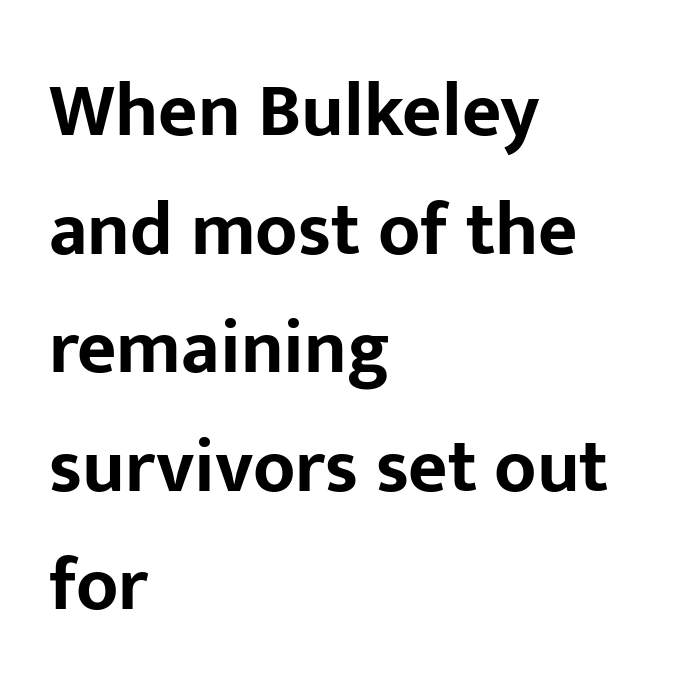
{"serif": "no", "italic": "no", "bold": "yes", "weight": "bold", "width": "normal", "stroke_contrast": "low", "x_height": "medium", "monospaced": "no", "underline": "no", "align": "left", "line_spacing": "normal", "line_spacing_ratio": 1.56, "letter_spacing": "normal", "letter_spacing_em": 0.0, "glyph_px": 76}
